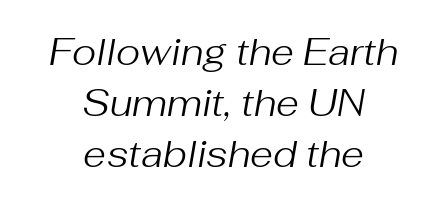
{"italic": "yes", "lean": "right", "slant_degrees": 10, "bold": "no", "weight": "regular", "width": "normal", "stroke_contrast": "medium", "x_height": "medium", "monospaced": "no", "underline": "no", "align": "center", "line_spacing": "normal", "line_spacing_ratio": 1.38, "letter_spacing": "normal", "letter_spacing_em": 0.0, "glyph_px": 37}
